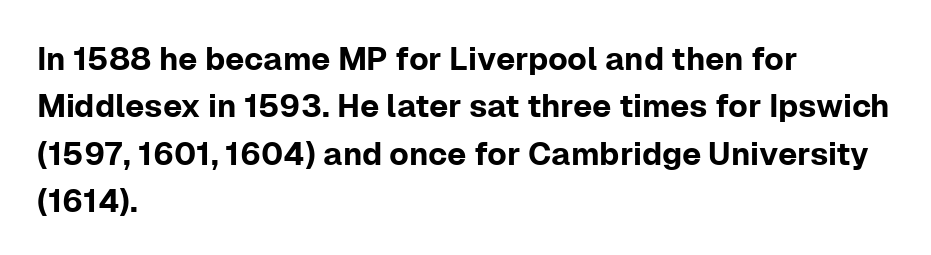
The image shows 32 px sans-serif type, upright; set left-aligned, normal line spacing (1.48x), normal letter spacing, not underlined; low stroke contrast and a medium x-height.
